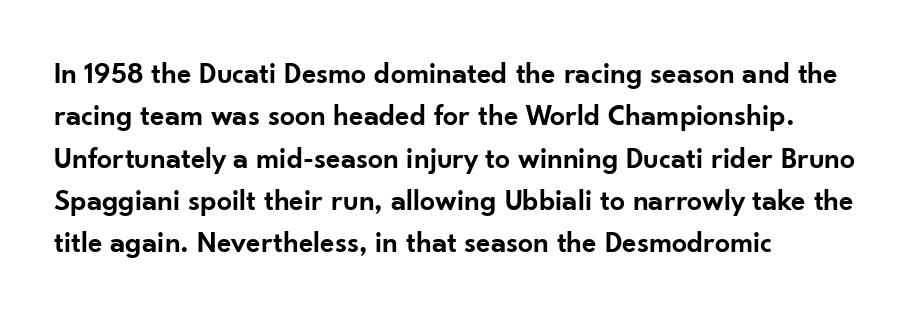
Lines of text with bare space underneath. The strokes are fattened partway — semibold, not bold. I'd call this a sans setting — the letters go barefoot. The vertical gap from one line to the next is medium. The text block is weighted toward the left margin, trailing off unevenly rightward. Here the glyphs are tracked normally, forming tight word shapes.
